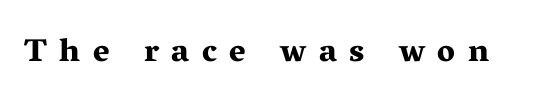
The image shows 32 px bold, wide serif type, upright; set unusually wide letter spacing (+0.39 em), not underlined; medium stroke contrast and a medium x-height.
